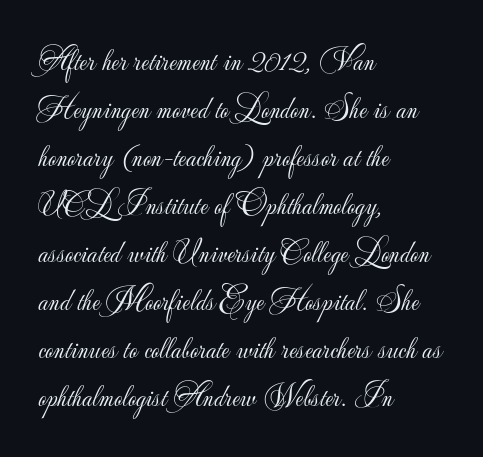
Q: Is the text bold? A: No.
Q: Is the text italic (slanted)? A: Yes.
Q: Is the typeface a serif or a sans-serif typeface? A: Sans-serif.
Q: Is the text underlined? A: No.
Q: How is the paragraph aligned? A: Left-aligned.
Q: Is the spacing between letters normal or unusually wide? A: Normal.
Q: Is the spacing between lines tight, normal or loose? A: Normal.
Q: Width (condensed, normal, or wide)? A: Normal.
Q: Stroke contrast? A: Low.
Q: x-height? A: Small.
Q: Monospaced? A: No.
